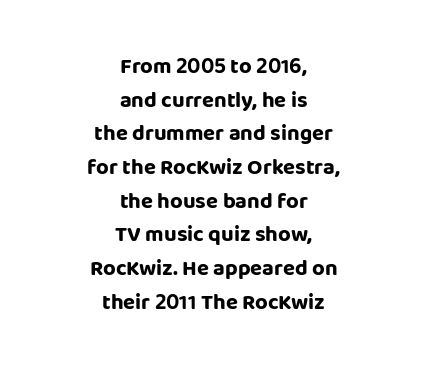
Q: Is the text bold? A: Yes.
Q: Is the text italic (slanted)? A: No, it is upright.
Q: Is the text underlined? A: No.
Q: How is the paragraph aligned? A: Centered.
Q: Is the spacing between letters normal or unusually wide? A: Normal.
Q: Is the spacing between lines tight, normal or loose? A: Normal.
